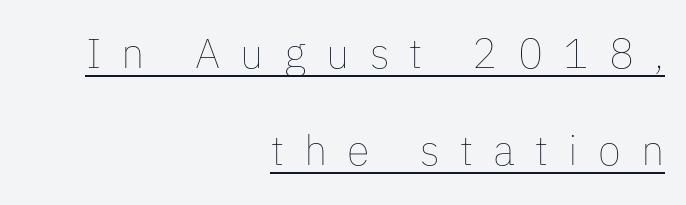
The image shows 42 px thin type, upright; set right-aligned, loose line spacing (2.3x), unusually wide letter spacing (+0.48 em), underlined; low stroke contrast and a medium x-height.
